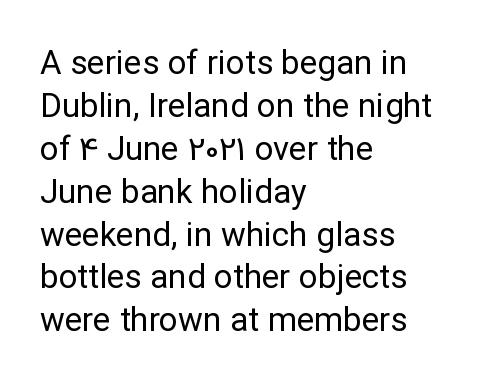
The image shows 33 px regular-weight sans-serif type, upright; set left-aligned, normal line spacing (1.3x), normal letter spacing, not underlined; low stroke contrast and a medium x-height.
